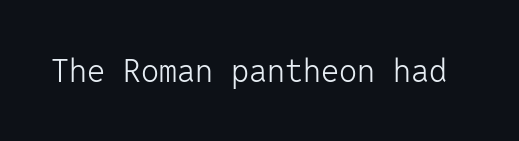
The image shows 32 px light sans-serif type, upright, monospaced; set normal letter spacing, not underlined; low stroke contrast and a medium x-height.
